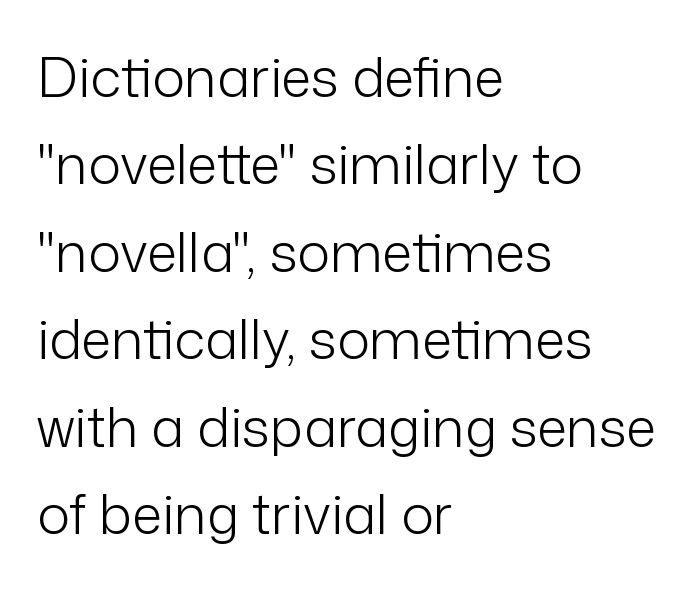
{"serif": "no", "italic": "no", "bold": "no", "weight": "light", "width": "normal", "stroke_contrast": "low", "x_height": "medium", "monospaced": "no", "underline": "no", "align": "left", "line_spacing": "normal", "line_spacing_ratio": 1.59, "letter_spacing": "normal", "letter_spacing_em": 0.0, "glyph_px": 55}
